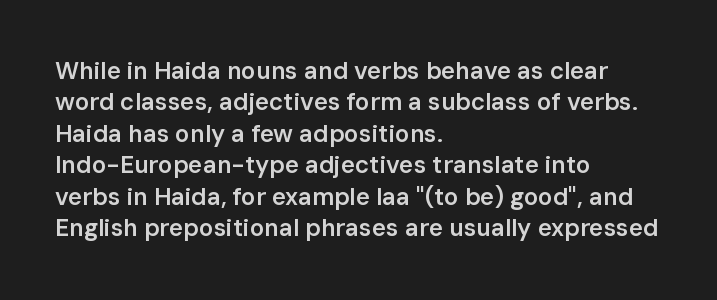
Q: Is the text bold? A: Semi-bold.
Q: Is the text italic (slanted)? A: No, it is upright.
Q: Is the text underlined? A: No.
Q: How is the paragraph aligned? A: Left-aligned.
Q: Is the spacing between letters normal or unusually wide? A: Normal.
Q: Is the spacing between lines tight, normal or loose? A: Normal.
